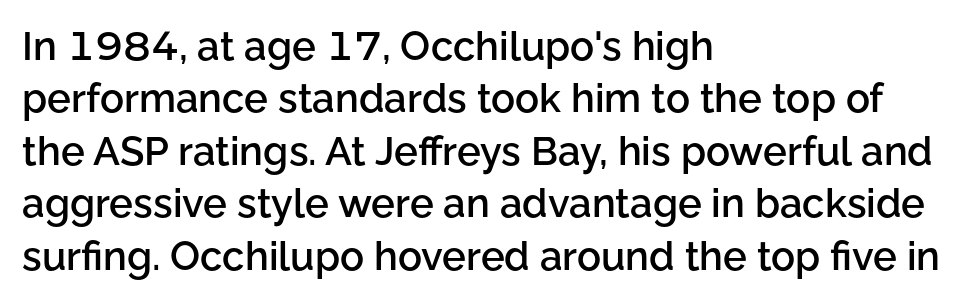
Q: Is the text bold? A: Semi-bold.
Q: Is the text italic (slanted)? A: No, it is upright.
Q: Is the typeface a serif or a sans-serif typeface? A: Sans-serif.
Q: Is the text underlined? A: No.
Q: How is the paragraph aligned? A: Left-aligned.
Q: Is the spacing between letters normal or unusually wide? A: Normal.
Q: Is the spacing between lines tight, normal or loose? A: Normal.
Q: Width (condensed, normal, or wide)? A: Normal.
Q: Stroke contrast? A: Low.
Q: x-height? A: Medium.
Q: Monospaced? A: No.
